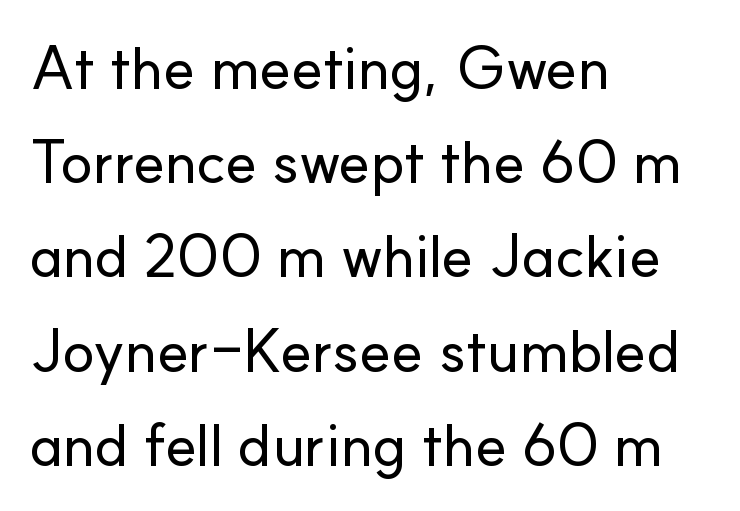
Q: Is the text italic (slanted)? A: No, it is upright.
Q: Is the typeface a serif or a sans-serif typeface? A: Sans-serif.
Q: Is the text underlined? A: No.
Q: How is the paragraph aligned? A: Left-aligned.
Q: Is the spacing between letters normal or unusually wide? A: Normal.
Q: Is the spacing between lines tight, normal or loose? A: Normal.
Q: Width (condensed, normal, or wide)? A: Normal.
Q: Stroke contrast? A: Low.
Q: x-height? A: Small.
Q: Monospaced? A: No.
